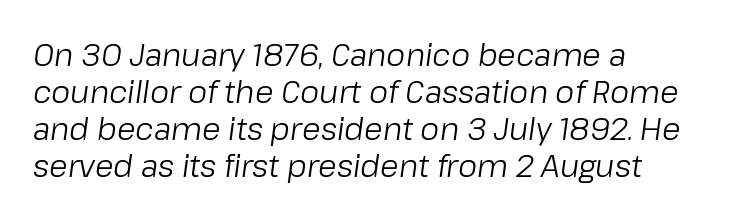
Alignment: flush left. Designer's note — italics engaged. No word sits above an underline. Is the letter spacing exaggerated? No — it looks like the ordinary default.
